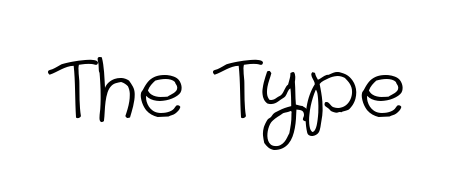
Q: Is the text bold? A: No.
Q: Is the typeface a serif or a sans-serif typeface? A: Sans-serif.
Q: Is the text underlined? A: No.
Q: Is the spacing between letters normal or unusually wide? A: Normal.
Q: Width (condensed, normal, or wide)? A: Normal.
Q: Stroke contrast? A: Low.
Q: x-height? A: Medium.
Q: Monospaced? A: No.
